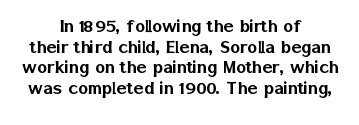
Rule under the text: the space is simply empty. These lines stack symmetrically, like a column narrowing and widening about its center. Each word holds together tightly as a unit, with standard inter-letter gaps. Posture: vertical. Whoever set this chose condensed vertical rhythm over breathing room.
